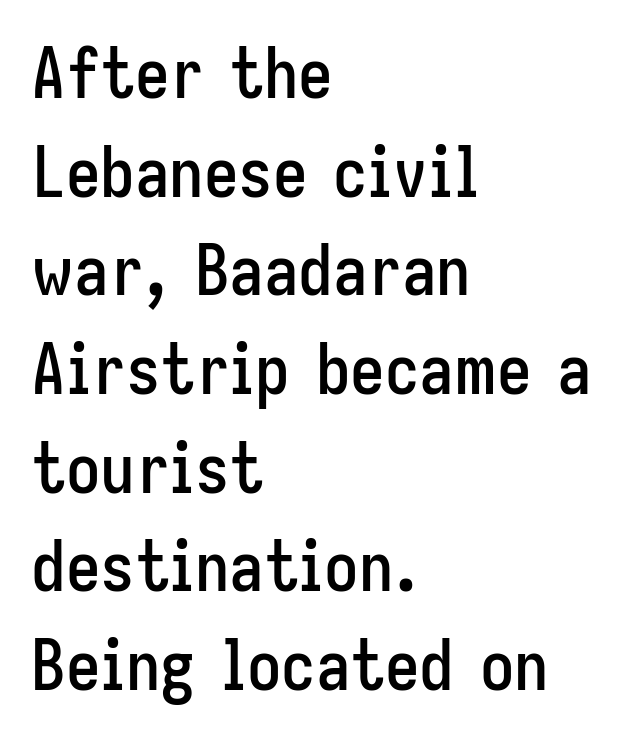
The image shows 69 px condensed sans-serif type, upright; set left-aligned, normal line spacing (1.43x), normal letter spacing, not underlined; low stroke contrast and a medium x-height.
